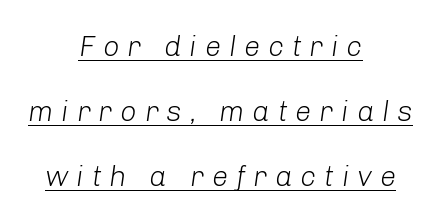
{"italic": "yes", "lean": "right", "slant_degrees": 8, "bold": "no", "weight": "light", "width": "normal", "stroke_contrast": "low", "x_height": "medium", "monospaced": "no", "underline": "yes", "align": "center", "line_spacing": "loose", "line_spacing_ratio": 2.24, "letter_spacing": "wide", "letter_spacing_em": 0.27, "glyph_px": 29}
